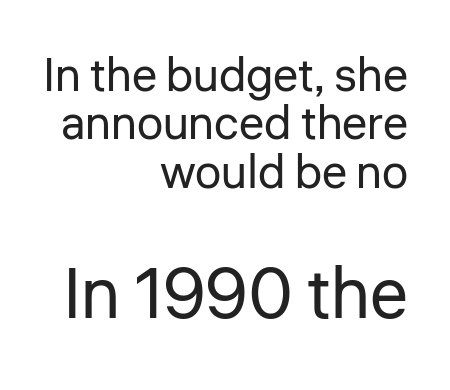
{"serif": "no", "italic": "no", "bold": "no", "weight": "regular", "width": "normal", "stroke_contrast": "low", "x_height": "medium", "monospaced": "no", "underline": "no", "align": "right", "line_spacing": "tight", "line_spacing_ratio": 1.03, "letter_spacing": "normal", "letter_spacing_em": 0.0, "larger_block": "second", "size_ratio": 1.51, "glyph_px": 71}
